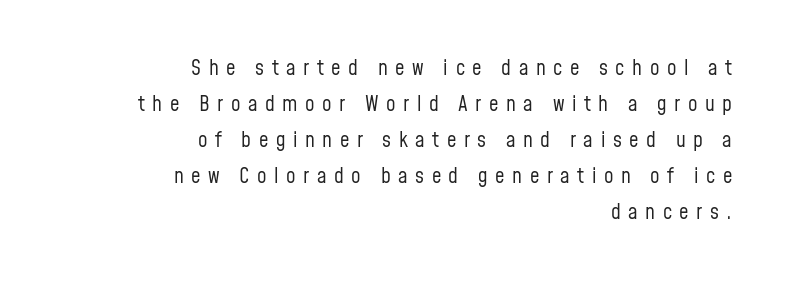
The image shows 21 px text type, upright; set right-aligned, line spacing 1.72x, unusually wide letter spacing (+0.36 em), not underlined.
